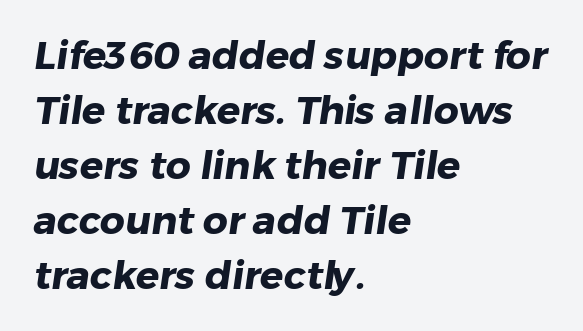
Casual observation: everything's shoved over to the left. What kind of face is this? One without serifs — a sans. Varying glyph widths throughout — classic text-font behaviour. Evenly set lines give the paragraph a standard silhouette. Letters rest on an invisible, unmarked baseline. The line texture is even and compact thanks to regular tracking.
